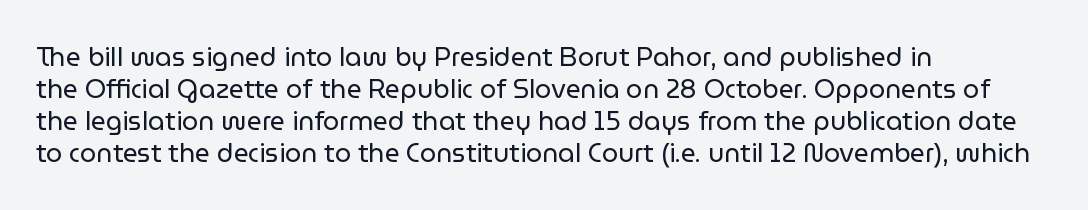
Q: Is the text bold? A: No.
Q: Is the text italic (slanted)? A: No, it is upright.
Q: Is the text underlined? A: No.
Q: How is the paragraph aligned? A: Left-aligned.
Q: Is the spacing between letters normal or unusually wide? A: Normal.
